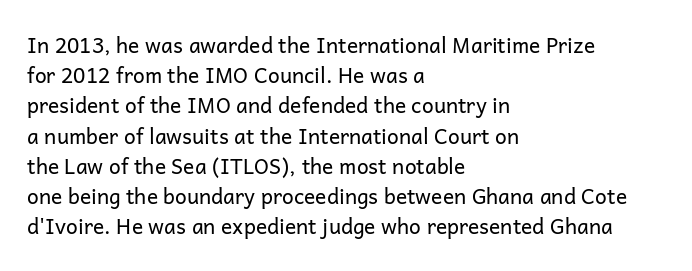
Q: Is the text bold? A: No.
Q: Is the text italic (slanted)? A: No, it is upright.
Q: Is the text underlined? A: No.
Q: How is the paragraph aligned? A: Left-aligned.
Q: Is the spacing between letters normal or unusually wide? A: Normal.
Q: Is the spacing between lines tight, normal or loose? A: Normal.
